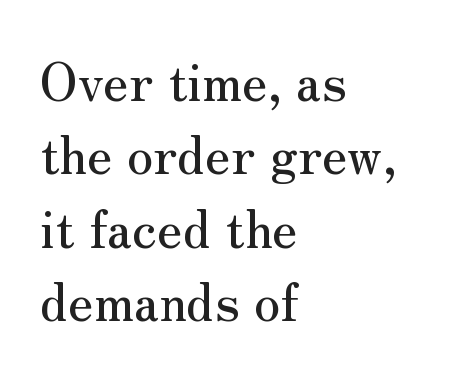
The image shows 52 px serif type, upright; set left-aligned, normal line spacing (1.41x), normal letter spacing, not underlined; medium stroke contrast and a small x-height.
